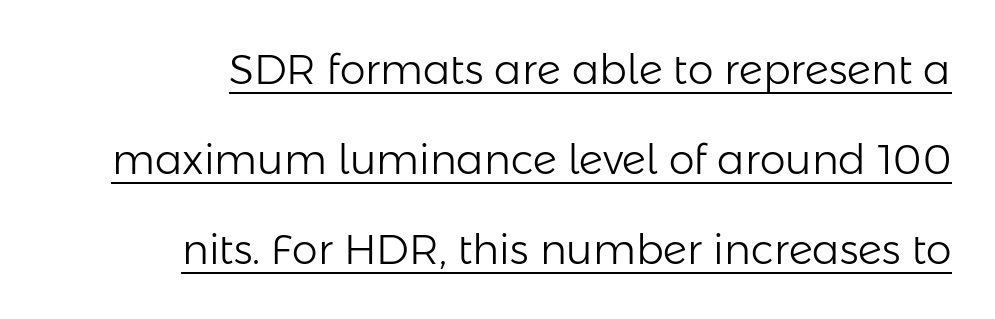
The rendering uses the underline text-decoration. Compared with a typical body face, this is equally light or lighter still. Is the block centered? No — it sits flush against the right margin. The passage shown is typeset with a sans-serif family. Spacing verdict: proportional, widths tailored to each character. Default kerning and tracking; the words read as compact shapes.
